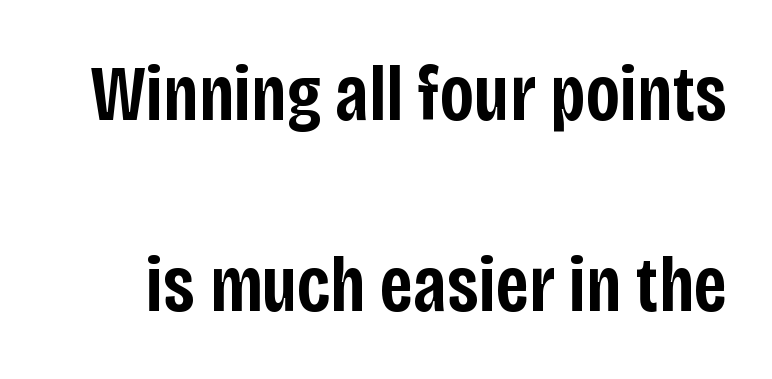
Q: Is the text bold? A: Semi-bold.
Q: Is the text italic (slanted)? A: No, it is upright.
Q: Is the typeface a serif or a sans-serif typeface? A: Sans-serif.
Q: Is the text underlined? A: No.
Q: Is the spacing between letters normal or unusually wide? A: Normal.
Q: Is the spacing between lines tight, normal or loose? A: Loose.
Q: Width (condensed, normal, or wide)? A: Condensed.
Q: Stroke contrast? A: Low.
Q: x-height? A: Large.
Q: Monospaced? A: No.
